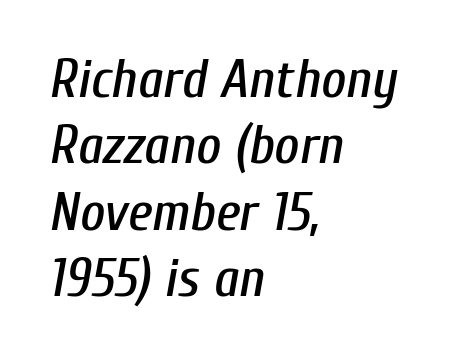
The image shows 54 px condensed type, italic (leaning right); set left-aligned, line spacing 1.23x, normal letter spacing, not underlined; low stroke contrast and a medium x-height.
